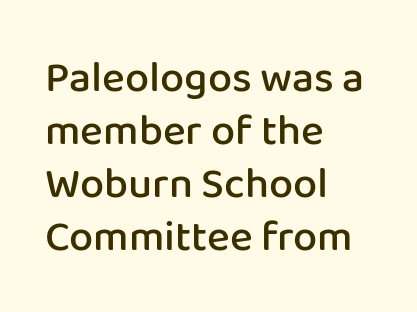
The image shows 43 px semibold sans-serif type, upright; set left-aligned, line spacing 1.23x, normal letter spacing, not underlined; low stroke contrast and a medium x-height.
